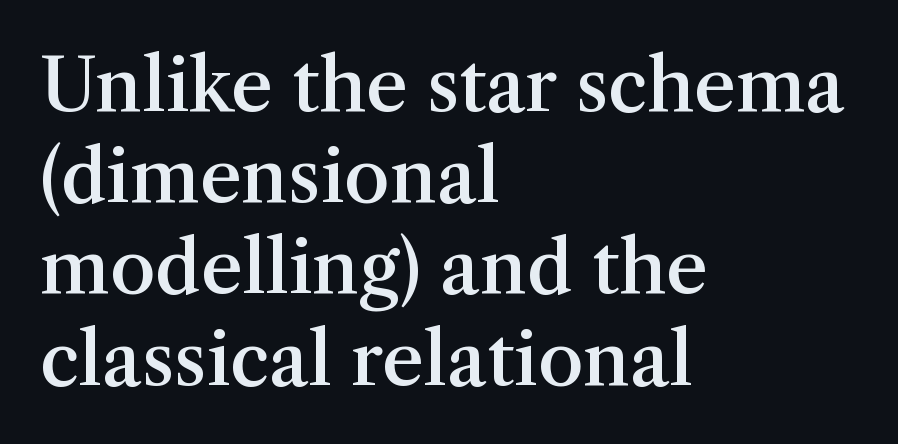
The image shows 73 px semibold serif type, upright; set left-aligned, normal line spacing (1.25x), normal letter spacing, not underlined; medium stroke contrast and a medium x-height.
